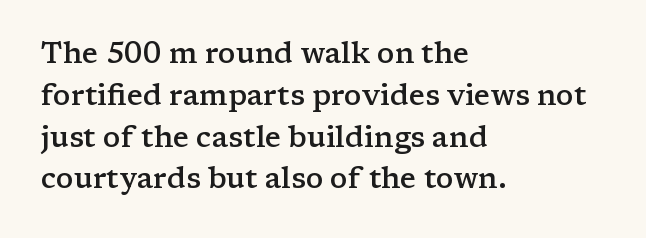
The image shows 29 px semibold, wide serif type, upright; set left-aligned, normal line spacing (1.44x), normal letter spacing, not underlined; low stroke contrast and a medium x-height.
